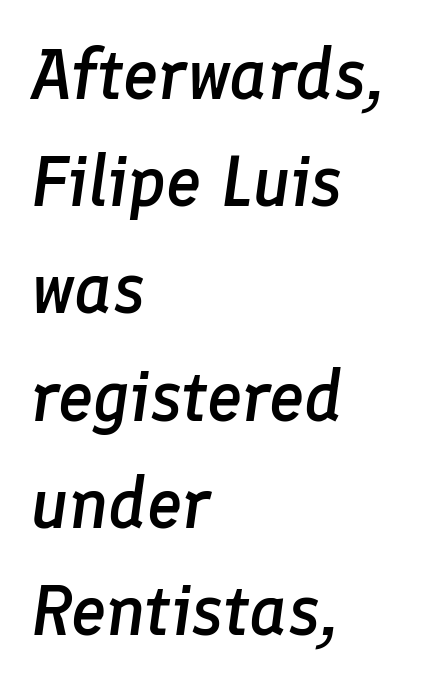
The image shows 71 px semibold type, italic (leaning right); set left-aligned, normal line spacing (1.51x), normal letter spacing, not underlined; low stroke contrast and a medium x-height.
